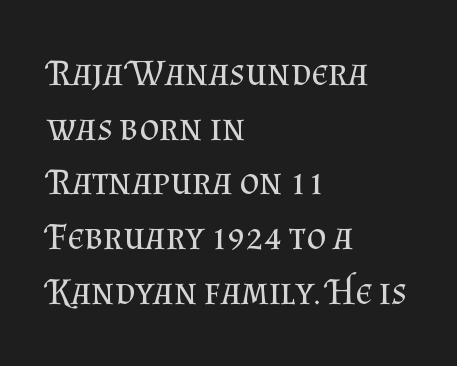
Tracking value appears to be zero — textbook default spacing. Just letters on the line, the space beneath them empty. These lines are set flush left with a ragged right edge. It's the straight-up-and-down kind of type. In terms of letterform style, serifs are clearly present.
